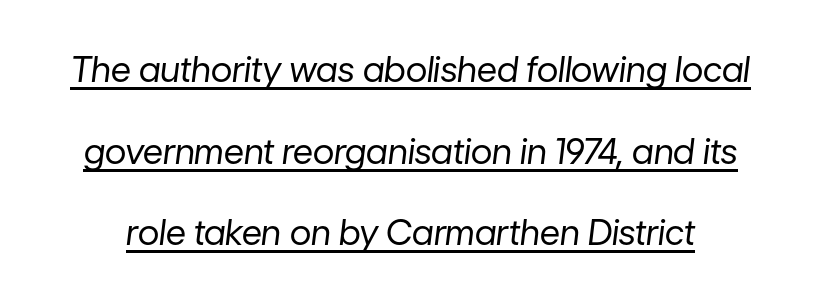
{"italic": "yes", "lean": "right", "slant_degrees": 7, "bold": "no", "weight": "regular", "width": "normal", "stroke_contrast": "low", "x_height": "medium", "monospaced": "no", "underline": "yes", "line_spacing": "loose", "line_spacing_ratio": 2.33, "letter_spacing": "normal", "letter_spacing_em": 0.0, "glyph_px": 35}
